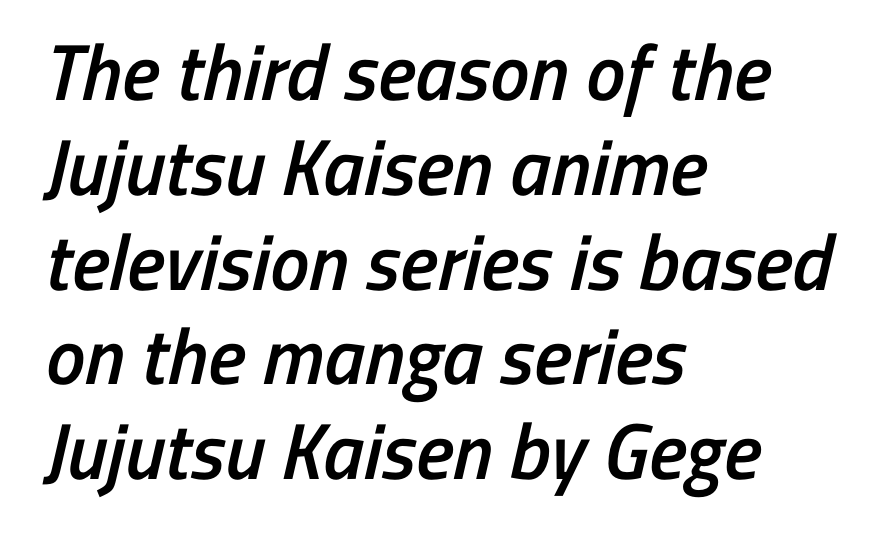
Q: Is the text bold? A: Semi-bold.
Q: Is the typeface a serif or a sans-serif typeface? A: Sans-serif.
Q: Is the text underlined? A: No.
Q: How is the paragraph aligned? A: Left-aligned.
Q: Is the spacing between letters normal or unusually wide? A: Normal.
Q: Width (condensed, normal, or wide)? A: Condensed.
Q: Stroke contrast? A: Low.
Q: x-height? A: Medium.
Q: Monospaced? A: No.
